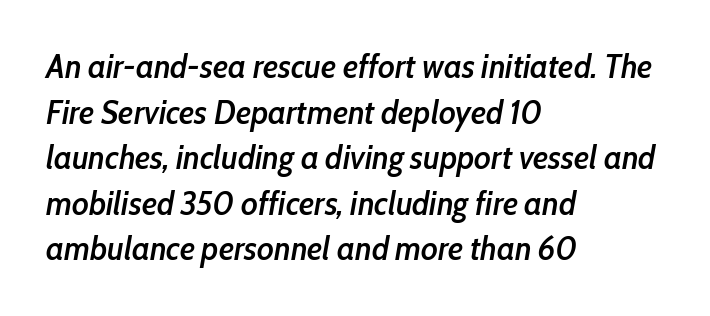
The lines sit at an ordinary, default distance from one another. How are the letters spaced? Ordinarily, with no added tracking. Stroke thickness is moderately raised; the sample reads as semibold. A typesetter would call this proportional, since set widths differ per character.
